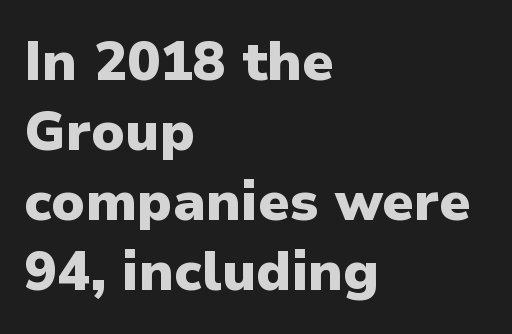
{"serif": "no", "italic": "no", "bold": "yes", "weight": "heavy", "width": "normal", "stroke_contrast": "low", "x_height": "medium", "monospaced": "no", "underline": "no", "align": "left", "line_spacing": "normal", "line_spacing_ratio": 1.27, "letter_spacing": "normal", "letter_spacing_em": 0.0, "glyph_px": 55}
